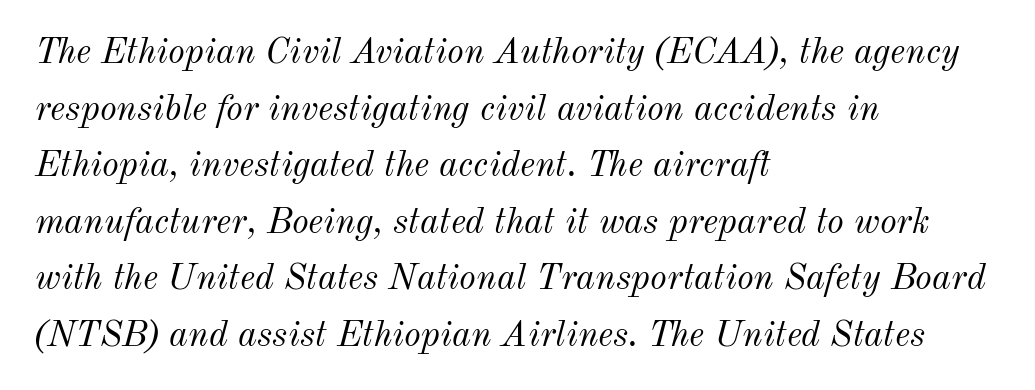
{"italic": "yes", "lean": "right", "slant_degrees": 12, "bold": "no", "weight": "light", "width": "normal", "stroke_contrast": "medium", "x_height": "small", "monospaced": "no", "underline": "no", "align": "left", "line_spacing": "normal", "line_spacing_ratio": 1.57, "letter_spacing": "normal", "letter_spacing_em": 0.0, "glyph_px": 36}
